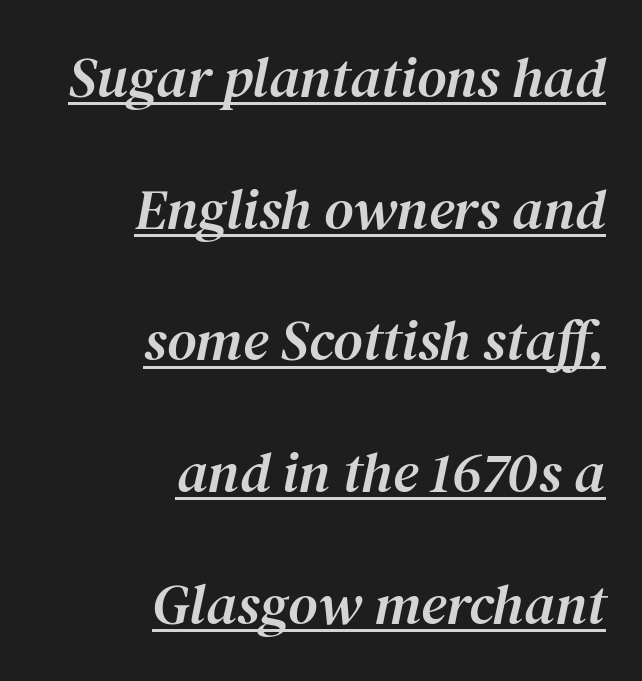
The image shows 57 px serif type, italic (leaning right); set right-aligned, loose line spacing (2.31x), normal letter spacing, underlined; medium stroke contrast and a medium x-height.
